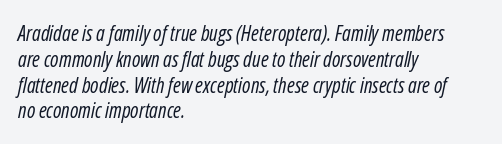
Q: Is the text bold? A: No.
Q: Is the text italic (slanted)? A: Yes, it leans right by about 12 degrees.
Q: Is the text underlined? A: No.
Q: How is the paragraph aligned? A: Left-aligned.
Q: Is the spacing between letters normal or unusually wide? A: Normal.
